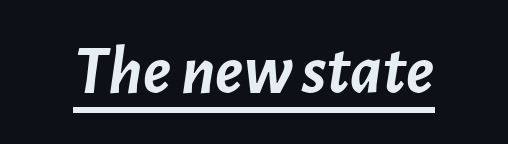
Spacing verdict: proportional, widths tailored to each character. Stroke thickness is high; the sample reads as a true bold. The letters sit at their default tracking, neither squeezed nor spread. This sample uses an oblique cut, with every glyph tilted off the vertical. The specimen includes a rule beneath the text block's lines.
